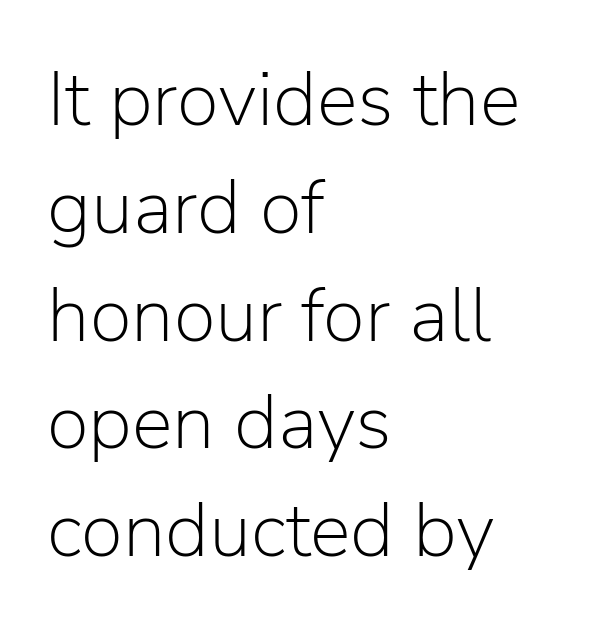
The image shows 77 px light sans-serif type, upright; set left-aligned, normal line spacing (1.4x), normal letter spacing, not underlined; low stroke contrast and a medium x-height.
